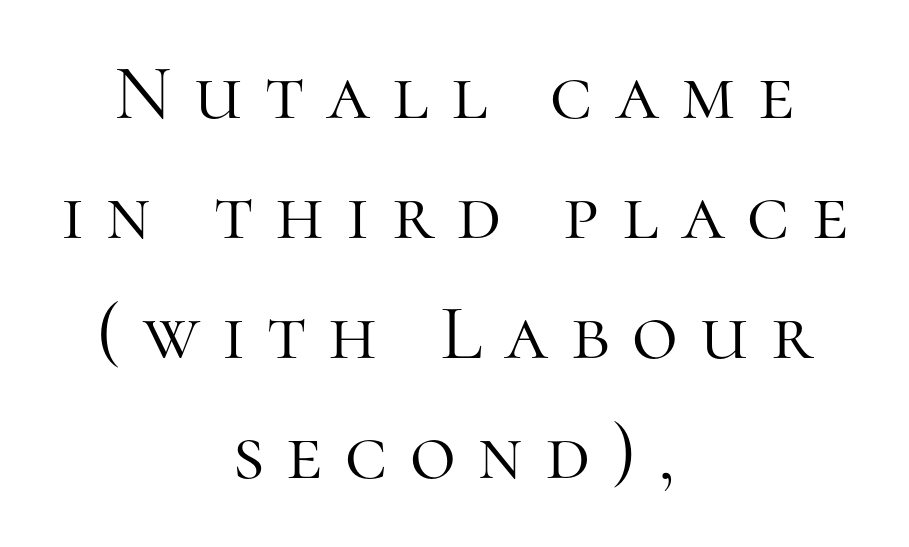
The image shows 79 px light serif type, upright; set centered, normal line spacing (1.52x), unusually wide letter spacing (+0.28 em), not underlined; high stroke contrast and a medium x-height.
